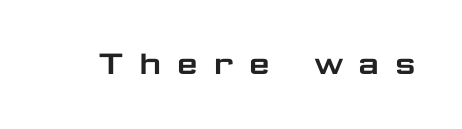
Q: Is the text italic (slanted)? A: No, it is upright.
Q: Is the typeface a serif or a sans-serif typeface? A: Sans-serif.
Q: Is the text underlined? A: No.
Q: Is the spacing between letters normal or unusually wide? A: Unusually wide.
Q: Width (condensed, normal, or wide)? A: Wide.
Q: Stroke contrast? A: Low.
Q: x-height? A: Medium.
Q: Monospaced? A: No.
